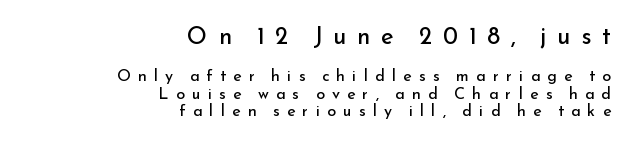
The passage shown has open, widely tracked lettering throughout. The lettering stays uniformly vertical, giving the passage a roman look. Plain, unruled lines of type. Scale decreases going downward across the two blocks. Vertical stems look standard width or narrower in stroke. Horizontal bands of white between lines are thin slivers.
